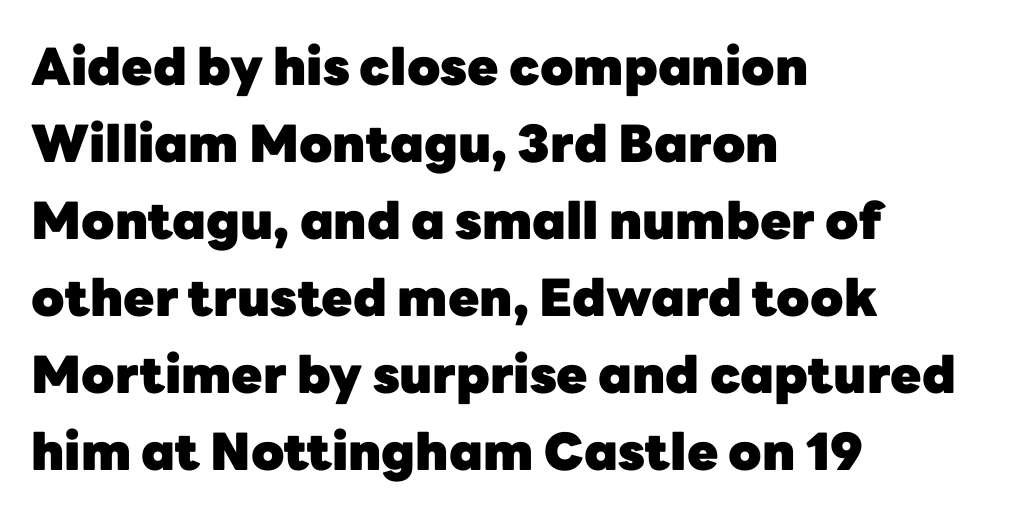
Q: Is the text bold? A: Yes.
Q: Is the text italic (slanted)? A: No, it is upright.
Q: Is the typeface a serif or a sans-serif typeface? A: Sans-serif.
Q: Is the text underlined? A: No.
Q: How is the paragraph aligned? A: Left-aligned.
Q: Is the spacing between letters normal or unusually wide? A: Normal.
Q: Is the spacing between lines tight, normal or loose? A: Normal.
Q: Width (condensed, normal, or wide)? A: Normal.
Q: Stroke contrast? A: Low.
Q: x-height? A: Medium.
Q: Monospaced? A: No.
